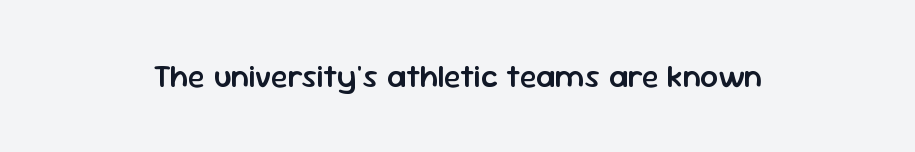
Ordinary non-slanted type is in use. You could not count columns in this text — the font is proportionally spaced. A sans-serif font was chosen for this passage. Stems and bowls a touch heavier than normal — semibold.
